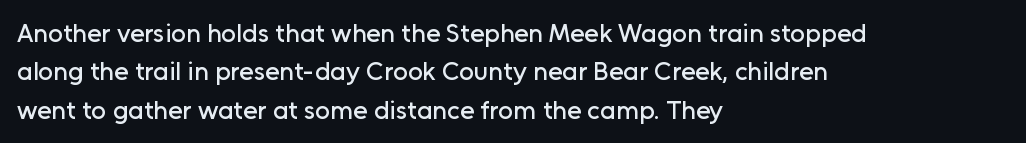
{"italic": "no", "underline": "no", "align": "left", "line_spacing": "normal", "line_spacing_ratio": 1.48, "letter_spacing": "normal", "letter_spacing_em": 0.0, "glyph_px": 26}
